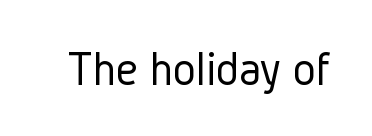
Q: Is the text bold? A: No.
Q: Is the text italic (slanted)? A: No, it is upright.
Q: Is the typeface a serif or a sans-serif typeface? A: Sans-serif.
Q: Is the text underlined? A: No.
Q: Is the spacing between letters normal or unusually wide? A: Normal.
Q: Width (condensed, normal, or wide)? A: Condensed.
Q: Stroke contrast? A: Low.
Q: x-height? A: Medium.
Q: Monospaced? A: No.
